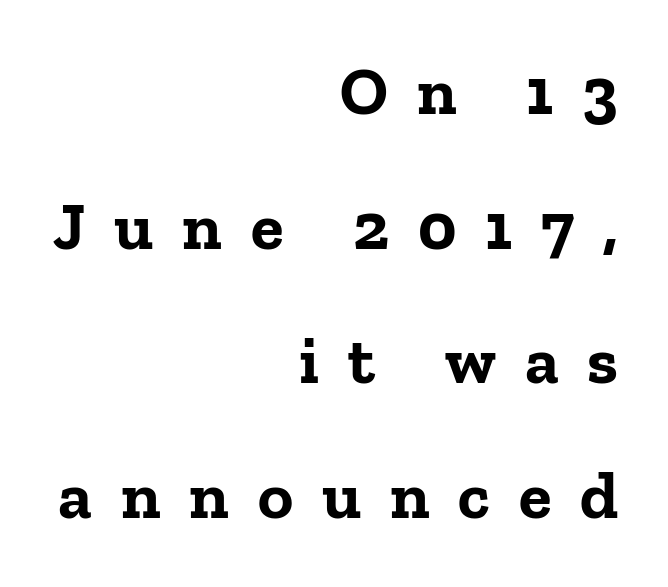
The image shows 67 px bold serif type, upright; set right-aligned, loose line spacing (2.01x), unusually wide letter spacing (+0.43 em), not underlined; low stroke contrast and a medium x-height.
